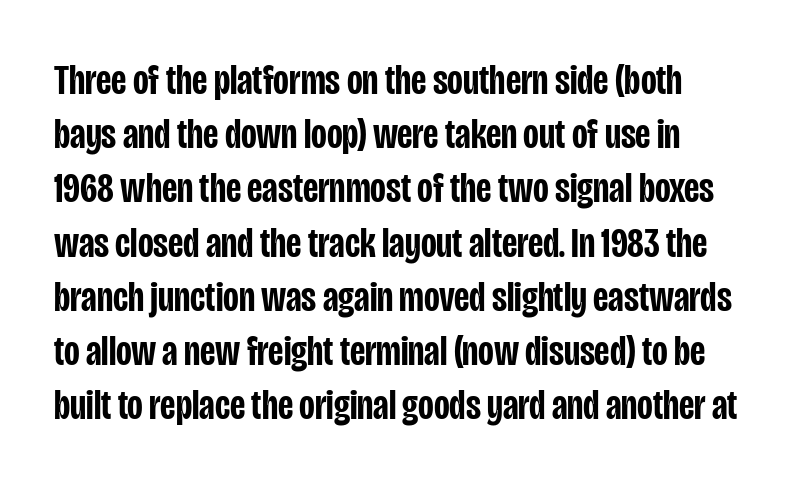
{"serif": "no", "italic": "no", "bold": "semi", "weight": "semibold", "width": "condensed", "stroke_contrast": "low", "x_height": "large", "monospaced": "no", "underline": "no", "line_spacing": "normal", "line_spacing_ratio": 1.26, "letter_spacing": "normal", "letter_spacing_em": 0.0, "glyph_px": 43}
